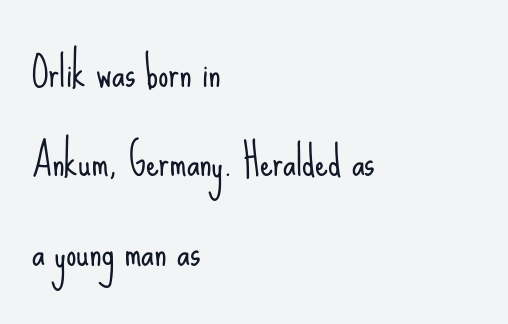
{"serif": "no", "italic": "no", "bold": "no", "weight": "light", "width": "condensed", "stroke_contrast": "low", "x_height": "small", "monospaced": "no", "underline": "no", "align": "left", "line_spacing": "loose", "line_spacing_ratio": 2.18, "letter_spacing": "normal", "letter_spacing_em": 0.0, "glyph_px": 41}
